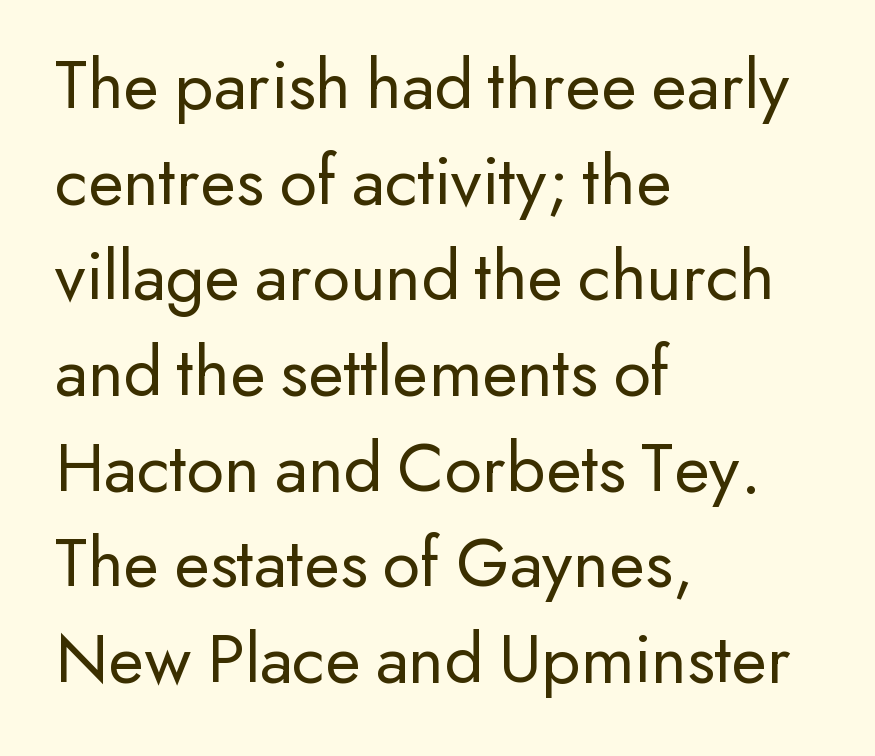
Q: Is the text bold? A: No.
Q: Is the text italic (slanted)? A: No, it is upright.
Q: Is the typeface a serif or a sans-serif typeface? A: Sans-serif.
Q: Is the text underlined? A: No.
Q: How is the paragraph aligned? A: Left-aligned.
Q: Is the spacing between letters normal or unusually wide? A: Normal.
Q: Is the spacing between lines tight, normal or loose? A: Normal.
Q: Width (condensed, normal, or wide)? A: Normal.
Q: Stroke contrast? A: Low.
Q: x-height? A: Small.
Q: Monospaced? A: No.
